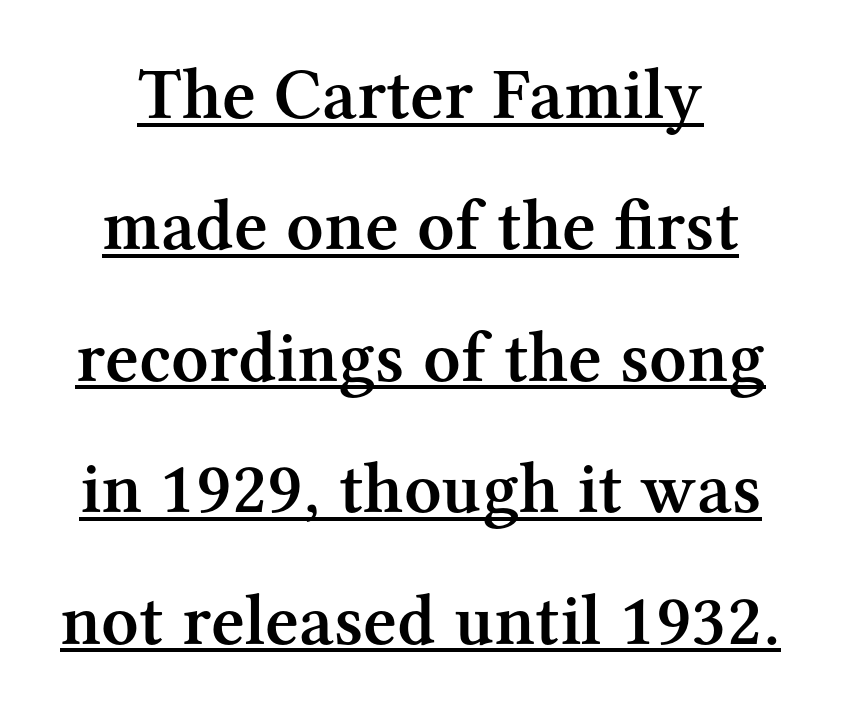
{"serif": "yes", "italic": "no", "bold": "semi", "weight": "semibold", "width": "normal", "stroke_contrast": "medium", "x_height": "medium", "monospaced": "no", "underline": "yes", "line_spacing_ratio": 1.8, "letter_spacing": "normal", "letter_spacing_em": 0.0, "glyph_px": 73}
